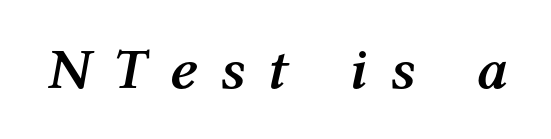
The image shows 58 px semibold type, italic (leaning right); set unusually wide letter spacing (+0.4 em), not underlined; medium stroke contrast and a medium x-height.
